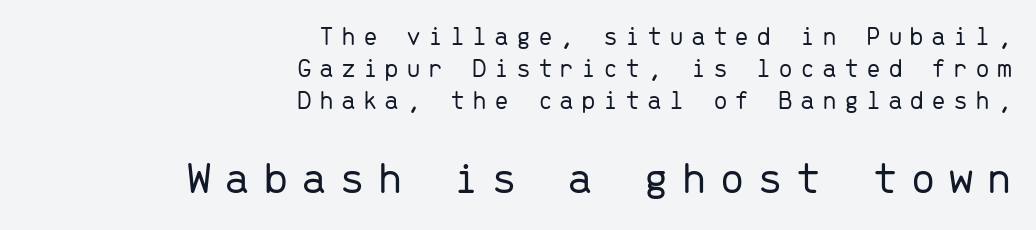
{"serif": "no", "italic": "no", "bold": "no", "weight": "light", "width": "normal", "stroke_contrast": "low", "x_height": "medium", "monospaced": "yes", "underline": "no", "align": "right", "line_spacing_ratio": 1.18, "letter_spacing": "wide", "letter_spacing_em": 0.25, "larger_block": "second", "size_ratio": 1.74, "glyph_px": 47}
